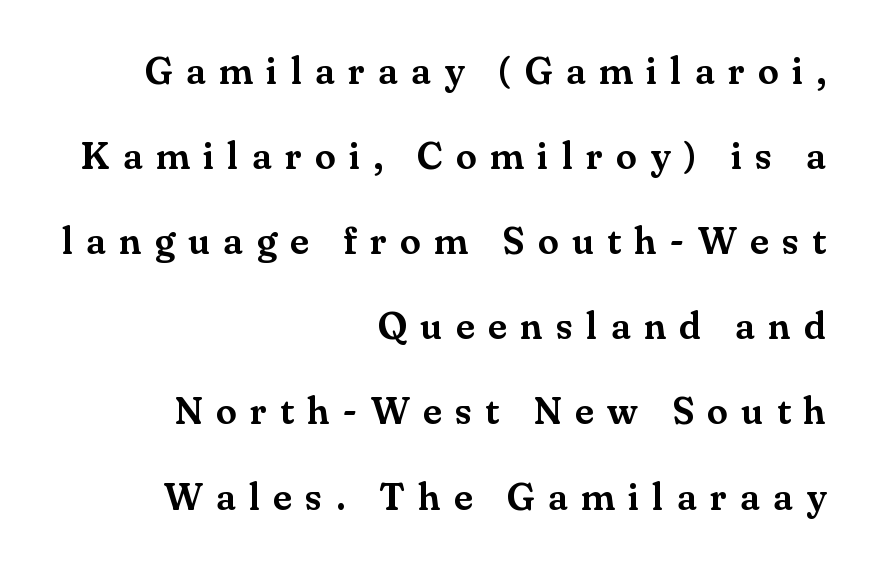
Q: Is the text italic (slanted)? A: No, it is upright.
Q: Is the typeface a serif or a sans-serif typeface? A: Serif.
Q: Is the text underlined? A: No.
Q: How is the paragraph aligned? A: Right-aligned.
Q: Is the spacing between letters normal or unusually wide? A: Unusually wide.
Q: Is the spacing between lines tight, normal or loose? A: Loose.
Q: Width (condensed, normal, or wide)? A: Normal.
Q: Stroke contrast? A: Medium.
Q: x-height? A: Small.
Q: Monospaced? A: No.
